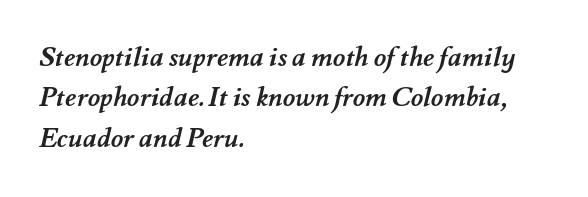
Q: Is the text bold? A: Yes.
Q: Is the text underlined? A: No.
Q: How is the paragraph aligned? A: Left-aligned.
Q: Is the spacing between letters normal or unusually wide? A: Normal.
Q: Is the spacing between lines tight, normal or loose? A: Normal.
